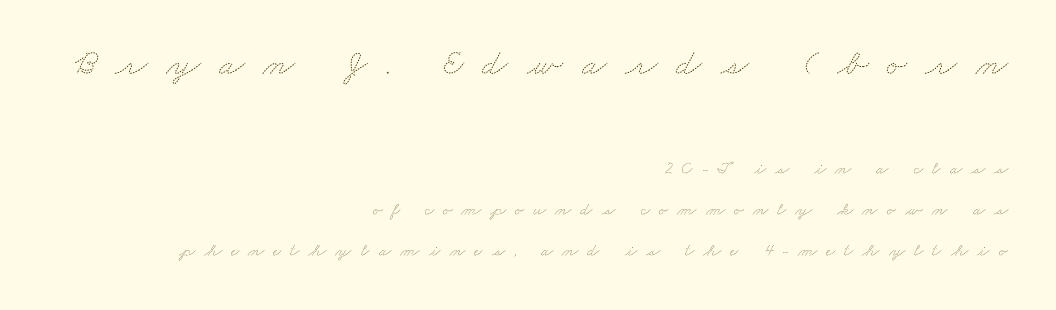
Larger block? The one above; the one below is distinctly smaller. The lines are spread far apart with generous leading. Horizontally, the lines are justified to the trailing edge only. Compared with typical body copy, the letter spacing here is much looser.
